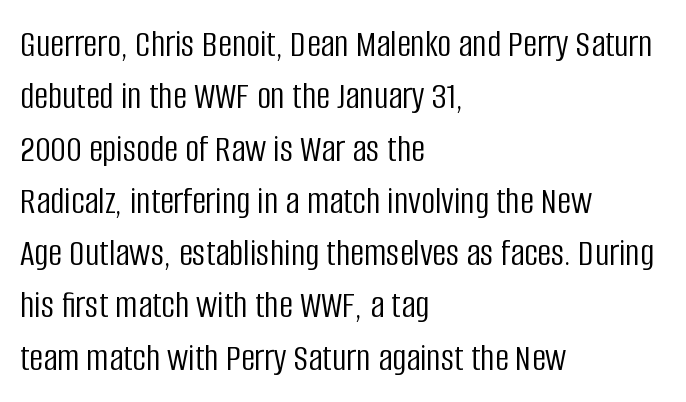
The characters are drawn with everyday or finer stroke widths. Successive baselines arrive at the customary interval. This is sans-serif lettering, the kind often seen on screens and signage. The rendering anchors every line to the left-hand side. Style check: upright.
